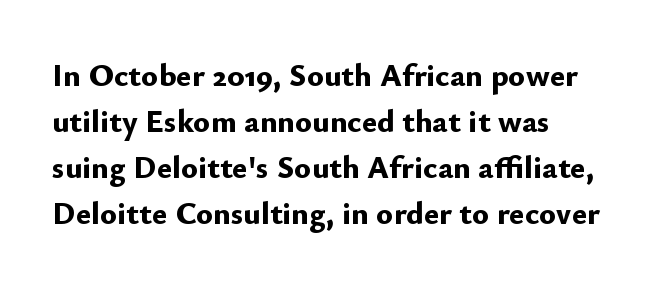
{"serif": "no", "italic": "no", "bold": "yes", "weight": "bold", "width": "normal", "stroke_contrast": "low", "x_height": "small", "monospaced": "no", "underline": "no", "line_spacing": "normal", "line_spacing_ratio": 1.44, "letter_spacing": "normal", "letter_spacing_em": 0.0, "glyph_px": 32}
